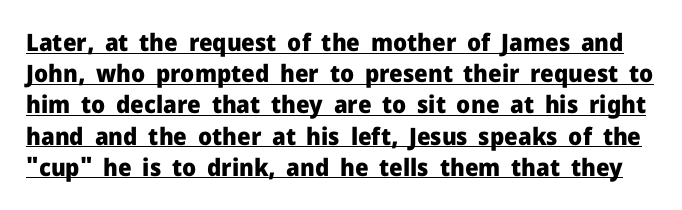
Plenty of ink on the page — the face is bold. What's the leading like? Ordinary, nothing unusual. The horizontal fit of the characters is conventional and even. Underlined type. When letters stand straight like this, we call the style roman or upright.
